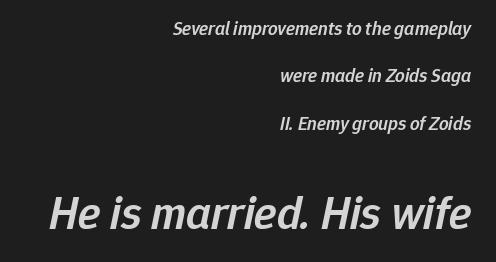
{"italic": "yes", "lean": "right", "slant_degrees": 12, "bold": "semi", "weight": "semibold", "width": "normal", "stroke_contrast": "low", "x_height": "medium", "monospaced": "no", "underline": "no", "align": "right", "line_spacing": "loose", "line_spacing_ratio": 2.49, "letter_spacing": "normal", "letter_spacing_em": 0.0, "larger_block": "second", "size_ratio": 2.47, "glyph_px": 47}
